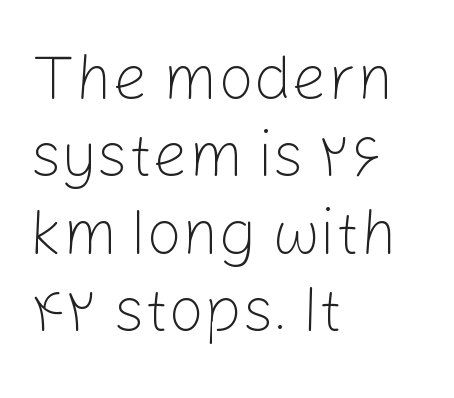
The image shows 63 px light sans-serif type, upright; set left-aligned, line spacing 1.23x, normal letter spacing, not underlined; low stroke contrast and a medium x-height.
